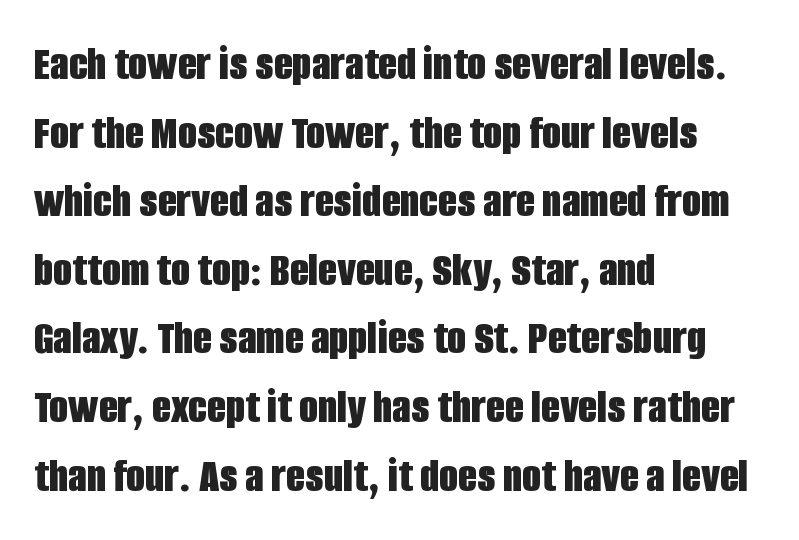
The image shows 49 px bold, condensed sans-serif type, upright; set left-aligned, normal line spacing (1.4x), normal letter spacing, not underlined; low stroke contrast and a large x-height.
